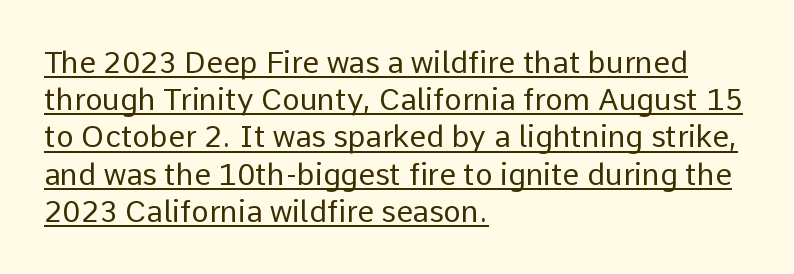
Q: Is the text bold? A: No.
Q: Is the text italic (slanted)? A: No, it is upright.
Q: Is the typeface a serif or a sans-serif typeface? A: Sans-serif.
Q: Is the text underlined? A: Yes.
Q: How is the paragraph aligned? A: Left-aligned.
Q: Is the spacing between letters normal or unusually wide? A: Normal.
Q: Width (condensed, normal, or wide)? A: Normal.
Q: Stroke contrast? A: Low.
Q: x-height? A: Medium.
Q: Monospaced? A: No.
